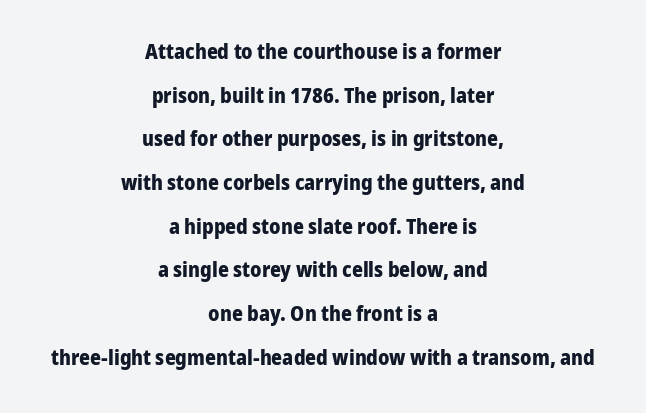
The image shows 21 px bold type, upright; set centered, loose line spacing (2.08x), normal letter spacing, not underlined.
